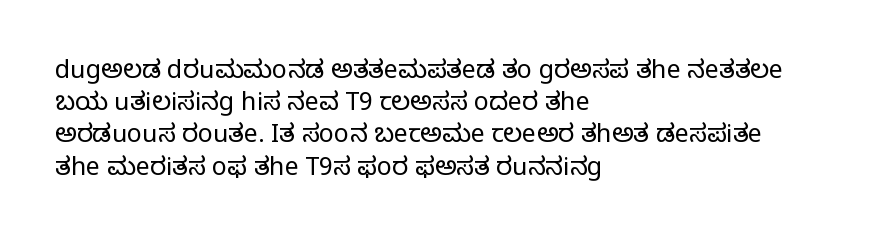
These lines keep a tight, regular rhythm from letter to letter. This sample is left-justified, so line endings fall wherever the words run out. The space between consecutive lines is moderate. Do the letters lean? They stand straight. The passage shown is not underscored anywhere. Stems and bowls with no extra thickness — not bold.
